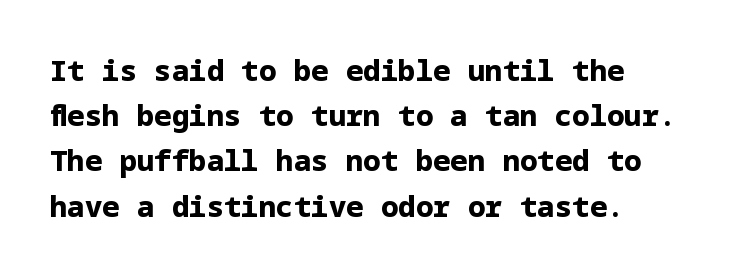
{"serif": "no", "italic": "no", "bold": "yes", "weight": "bold", "width": "normal", "stroke_contrast": "low", "x_height": "medium", "underline": "no", "align": "left", "line_spacing": "normal", "line_spacing_ratio": 1.56, "letter_spacing": "normal", "letter_spacing_em": 0.0, "glyph_px": 29}
